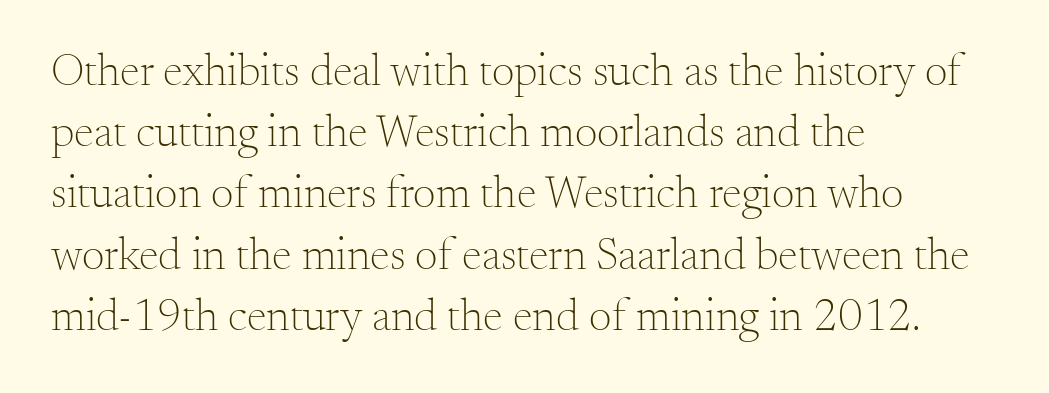
The passage shown stacks its lines at a standard gap. Does the lettering tilt? It doesn't — this is upright. Do the characters align in a grid? No, the font is proportional. A classic flush-left, rag-right setting is used for this passage. These lines keep a tight, regular rhythm from letter to letter.
